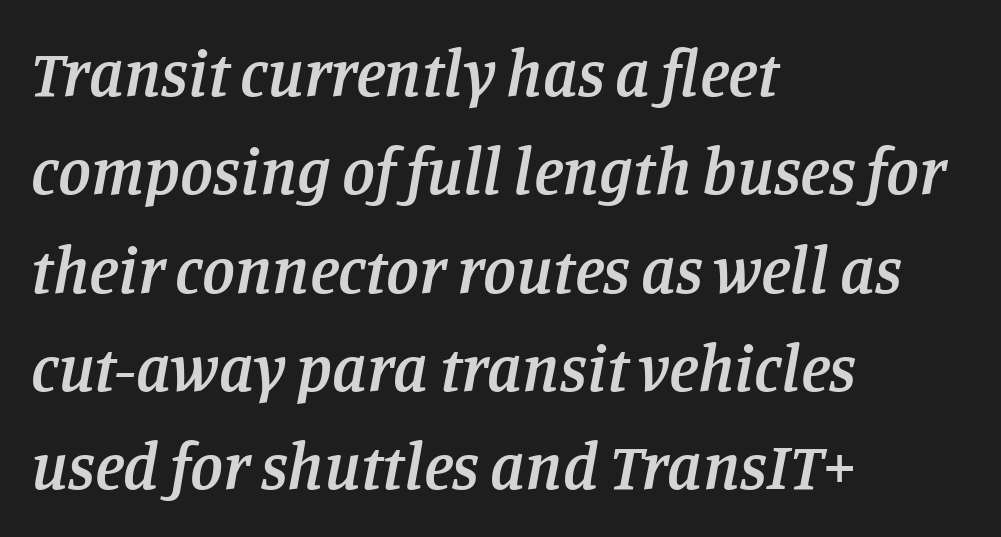
{"serif": "yes", "italic": "yes", "lean": "right", "slant_degrees": 11, "bold": "semi", "weight": "semibold", "width": "normal", "stroke_contrast": "low", "x_height": "large", "monospaced": "no", "underline": "no", "align": "left", "line_spacing": "normal", "line_spacing_ratio": 1.49, "letter_spacing": "normal", "letter_spacing_em": 0.0, "glyph_px": 66}
